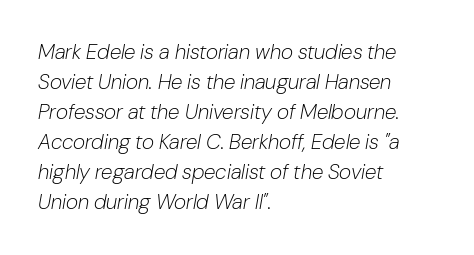
The image shows 21 px text type, italic (leaning right); set left-aligned, normal line spacing (1.43x), normal letter spacing, not underlined.
